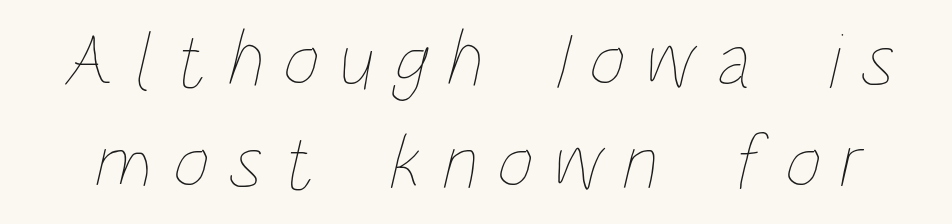
A typesetter would call this leading conventional body-copy spacing. Descenders are the only things crossing below the line. The letters advance in unequal steps, a hallmark of proportional type. The passage shown is not bold in any degree. Caption: expanded tracking, letters set apart.
